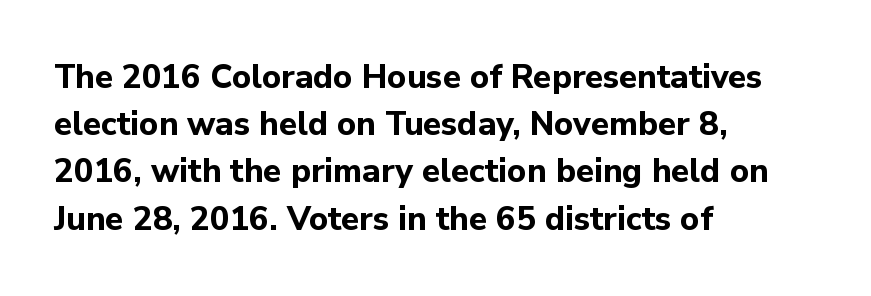
The image shows 33 px bold sans-serif type, upright; set left-aligned, normal line spacing (1.43x), normal letter spacing, not underlined; low stroke contrast and a medium x-height.
